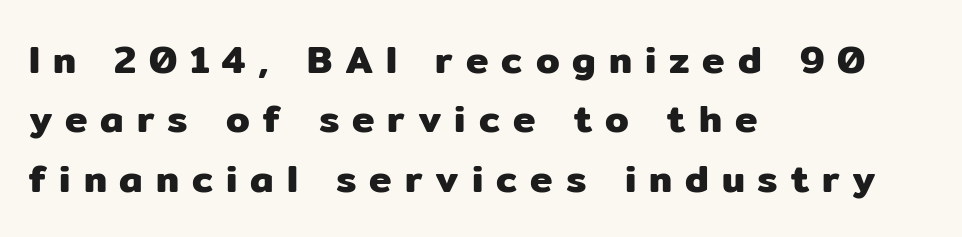
The image shows 38 px sans-serif type, upright; set left-aligned, normal line spacing (1.56x), unusually wide letter spacing (+0.34 em), not underlined; low stroke contrast and a medium x-height.
